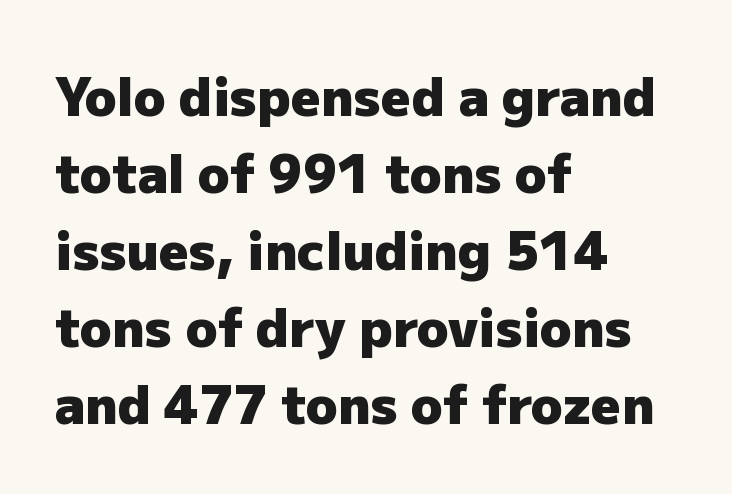
Every row of glyphs begins at an identical x-position on the left. Looks like regular typesetting: each glyph gets only the width it needs. Students, this is bold: see how much ink each stroke carries. Descender tails drop into unmarked territory.
